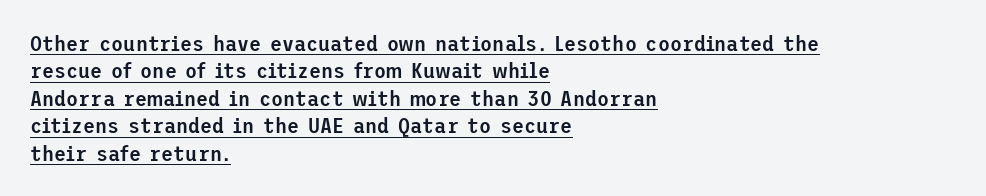
A typesetter would mark this as roman, not italic. Honestly, the row spacing looks completely unremarkable. Caption: semibold face, moderately heavy strokes. The typesetter has applied underlining to the passage shown. No extra tracking has been applied to these lines. The setting favours the left margin, as ordinary paragraphs usually do.
